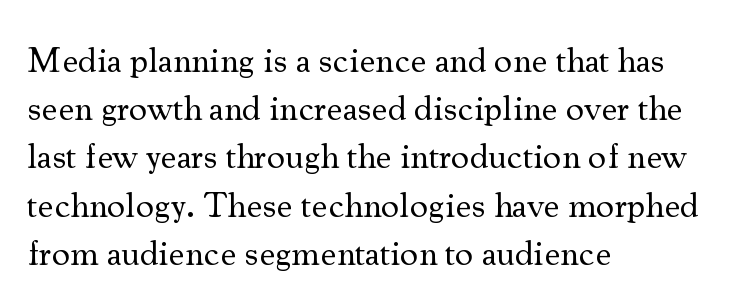
The image shows 36 px regular-weight serif type, upright; set left-aligned, normal line spacing (1.34x), normal letter spacing, not underlined; medium stroke contrast and a small x-height.
